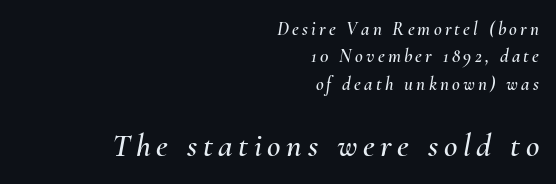
Q: Is the text italic (slanted)? A: Yes, it leans right by about 10 degrees.
Q: Is the text underlined? A: No.
Q: How is the paragraph aligned? A: Right-aligned.
Q: Is the spacing between lines tight, normal or loose? A: Normal.
Q: Which block of text is set in a larger size, the first (top) or the second (bottom)? A: The second (bottom) one.
Q: Width (condensed, normal, or wide)? A: Normal.
Q: Stroke contrast? A: Medium.
Q: x-height? A: Small.
Q: Monospaced? A: No.
